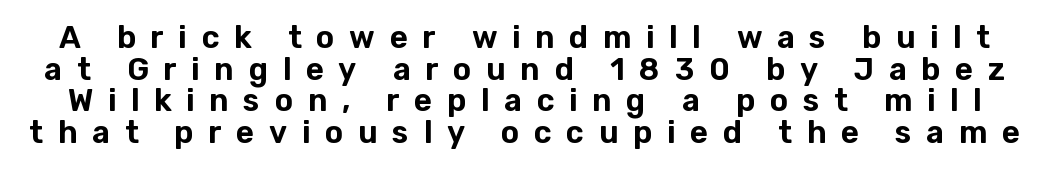
This is sans-serif lettering, the kind often seen on screens and signage. Character widths vary here, with narrow letters taking less room than wide ones. Students, note that the glyphs here are deliberately spaced far apart. Closely set lines give the paragraph a compact silhouette. Upright lettering throughout. Only glyphs here, with clear space below each row.
